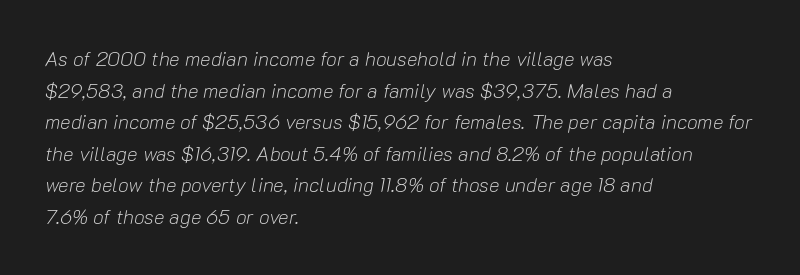
The typography opts for an oblique posture over an upright one. Where is the straight margin? On the left. The type is set solid horizontally, with unmodified tracking. This block has exactly the height ordinary leading produces. Heaviness? Minimal to ordinary, like unemphasized prose.
